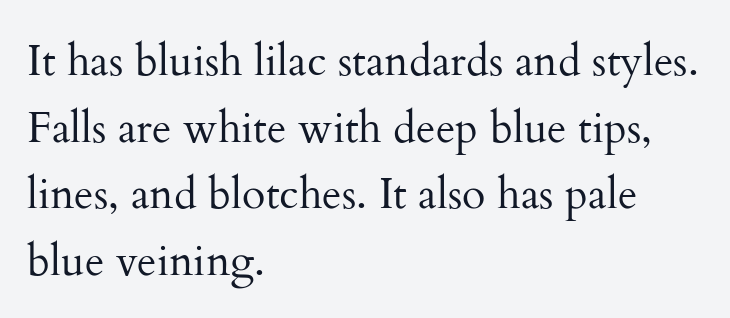
Q: Is the text bold? A: No.
Q: Is the text italic (slanted)? A: No, it is upright.
Q: Is the typeface a serif or a sans-serif typeface? A: Serif.
Q: Is the text underlined? A: No.
Q: How is the paragraph aligned? A: Left-aligned.
Q: Is the spacing between letters normal or unusually wide? A: Normal.
Q: Is the spacing between lines tight, normal or loose? A: Normal.
Q: Width (condensed, normal, or wide)? A: Normal.
Q: Stroke contrast? A: Medium.
Q: x-height? A: Small.
Q: Monospaced? A: No.
